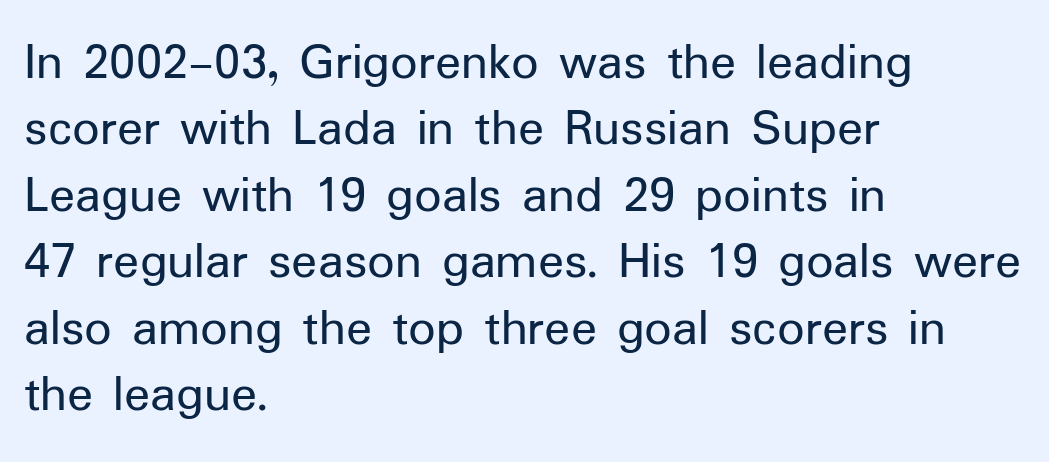
Q: Is the text bold? A: No.
Q: Is the text italic (slanted)? A: No, it is upright.
Q: Is the typeface a serif or a sans-serif typeface? A: Sans-serif.
Q: Is the text underlined? A: No.
Q: How is the paragraph aligned? A: Left-aligned.
Q: Is the spacing between letters normal or unusually wide? A: Normal.
Q: Width (condensed, normal, or wide)? A: Normal.
Q: Stroke contrast? A: Low.
Q: x-height? A: Medium.
Q: Monospaced? A: No.
